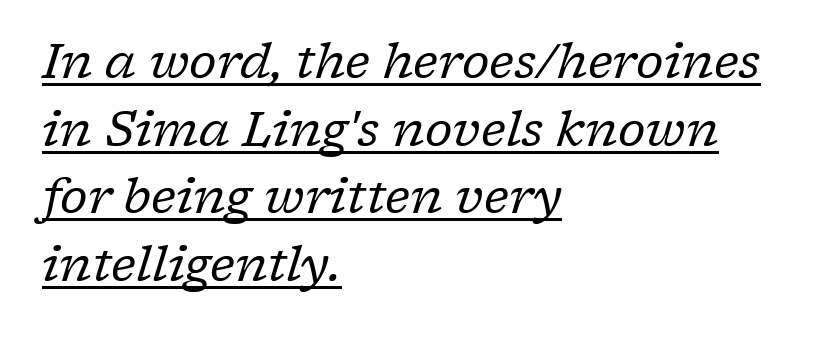
Looks like regular typesetting: each glyph gets only the width it needs. Does a line run under the words? Yes, clearly. These lines sit exactly where default settings would place them. Bold? No — there's no thickening of the strokes. An italicized treatment has been applied to the whole sample.
